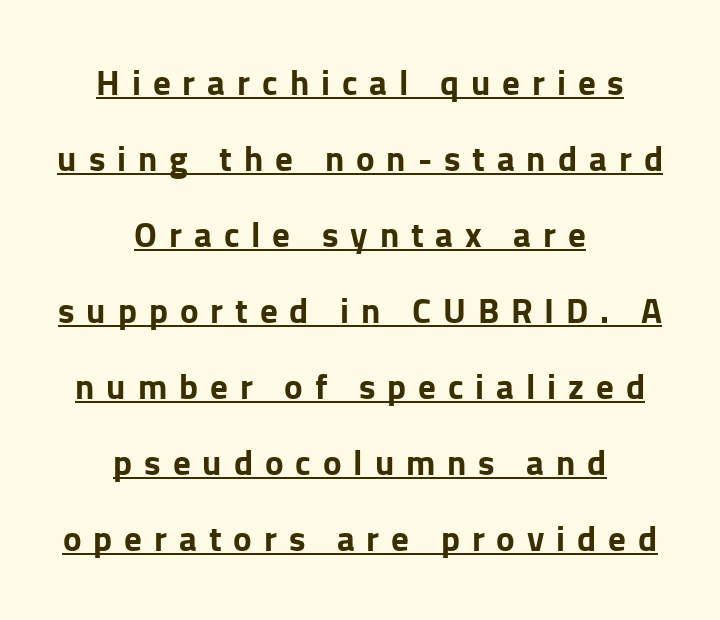
{"serif": "no", "italic": "no", "bold": "yes", "weight": "bold", "width": "normal", "stroke_contrast": "low", "x_height": "medium", "monospaced": "no", "underline": "yes", "align": "center", "line_spacing": "loose", "line_spacing_ratio": 2.17, "letter_spacing": "wide", "letter_spacing_em": 0.34, "glyph_px": 35}
